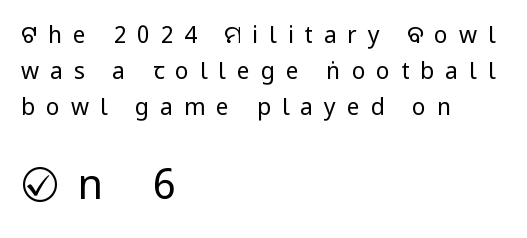
{"serif": "no", "italic": "no", "bold": "no", "weight": "regular", "width": "condensed", "stroke_contrast": "low", "underline": "no", "align": "left", "line_spacing": "normal", "line_spacing_ratio": 1.56, "letter_spacing": "wide", "letter_spacing_em": 0.47, "larger_block": "second", "size_ratio": 1.78, "glyph_px": 41}
